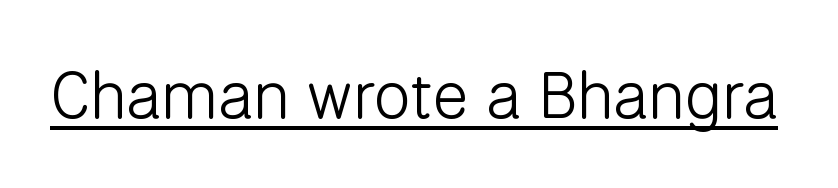
Look at the bottom of the vertical strokes: they stop flat, with no serifs. Unbolded letterforms with no extra heft. The passage shown has conventional tracking throughout. A typesetter would mark this as roman, not italic. The specimen includes a rule beneath the text block's lines.
